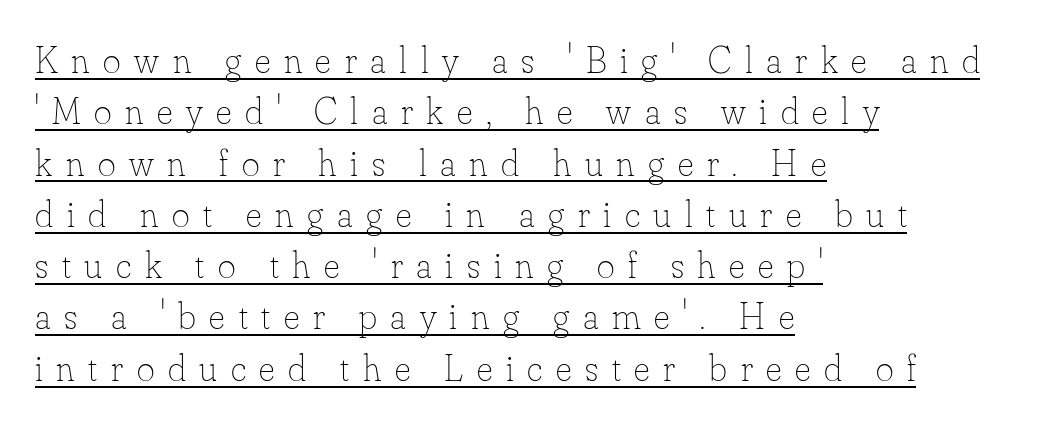
{"italic": "no", "bold": "no", "weight": "thin", "width": "normal", "stroke_contrast": "low", "x_height": "small", "monospaced": "no", "underline": "yes", "align": "left", "line_spacing": "normal", "line_spacing_ratio": 1.35, "letter_spacing": "wide", "letter_spacing_em": 0.36, "glyph_px": 38}
